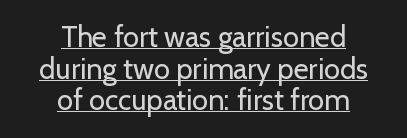
Q: Is the text bold? A: No.
Q: Is the text italic (slanted)? A: No, it is upright.
Q: Is the typeface a serif or a sans-serif typeface? A: Sans-serif.
Q: Is the text underlined? A: Yes.
Q: How is the paragraph aligned? A: Centered.
Q: Is the spacing between letters normal or unusually wide? A: Normal.
Q: Is the spacing between lines tight, normal or loose? A: Tight.
Q: Width (condensed, normal, or wide)? A: Normal.
Q: Stroke contrast? A: Low.
Q: x-height? A: Medium.
Q: Monospaced? A: No.
